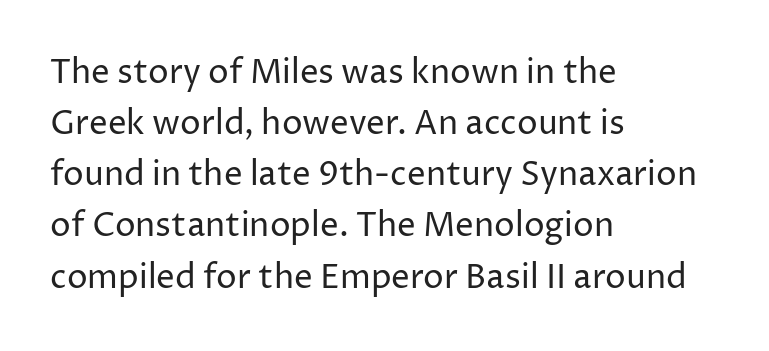
The lines sit at an ordinary, default distance from one another. The strip under each line holds only bare page. The type sits square on the baseline with zero lean. The typeface chosen for these lines omits serifs. The paragraph shown leans on its left margin. You could call the tracking neutral — neither tight nor loose.
